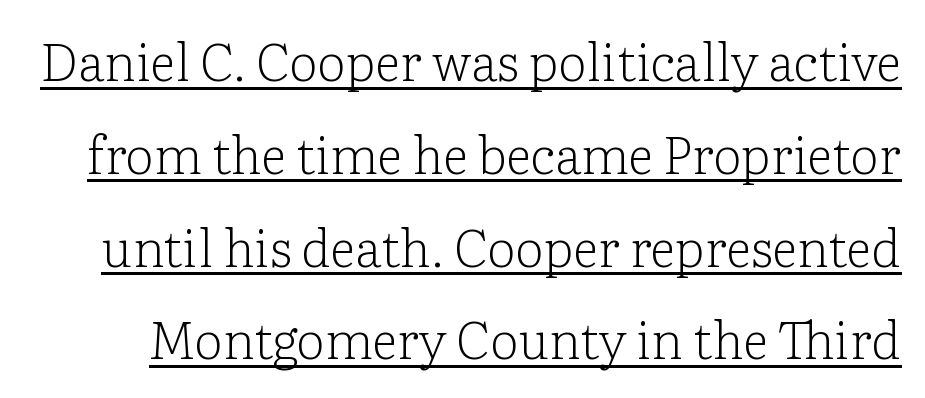
Q: Is the text bold? A: No.
Q: Is the text italic (slanted)? A: No, it is upright.
Q: Is the typeface a serif or a sans-serif typeface? A: Serif.
Q: Is the text underlined? A: Yes.
Q: Is the spacing between letters normal or unusually wide? A: Normal.
Q: Width (condensed, normal, or wide)? A: Normal.
Q: Stroke contrast? A: Low.
Q: x-height? A: Medium.
Q: Monospaced? A: No.
